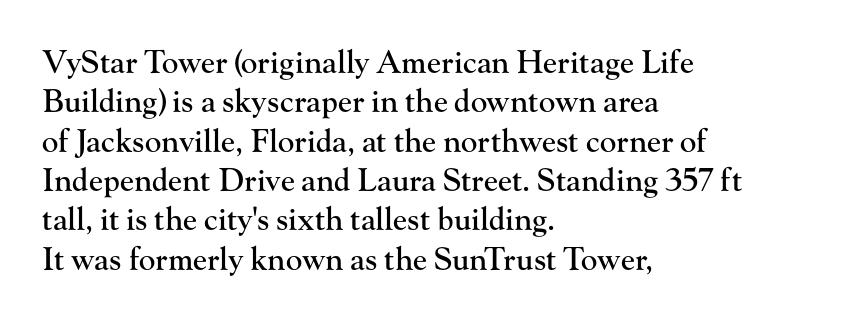
Varying glyph widths throughout — classic text-font behaviour. Beneath every word, the page is bare. To sum up the face: it has serifs. Between one letter and the next there's only the usual sliver of space. All the whitespace from short lines collects on the right.
